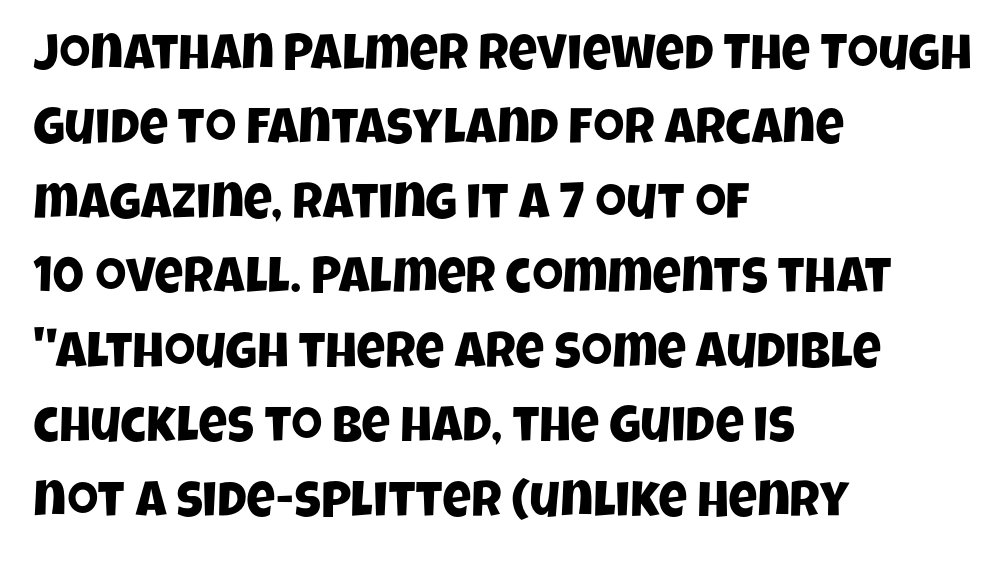
{"serif": "no", "width": "condensed", "stroke_contrast": "low", "x_height": "large", "monospaced": "no", "underline": "no", "align": "left", "line_spacing": "normal", "line_spacing_ratio": 1.49, "letter_spacing": "normal", "letter_spacing_em": 0.0, "glyph_px": 50}
